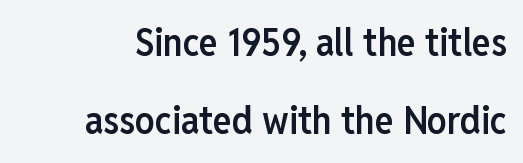
The image shows 39 px semibold, condensed sans-serif type, upright; set loose line spacing (2.01x), normal letter spacing, not underlined; low stroke contrast and a medium x-height.
